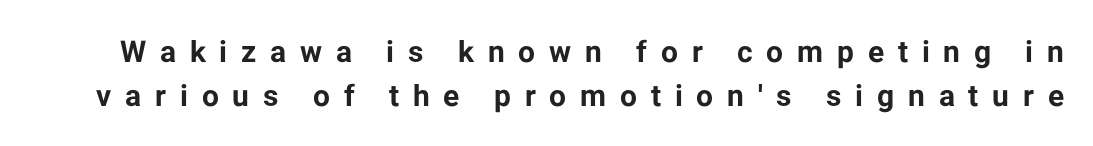
Serif or sans? Sans — the stroke terminals are bare. I'd describe the lettering as bold — thick and assertive. Each row of text sits above clean, open space. Here the glyphs are tracked loosely, breaking word shapes into spaced letters. Posture: upright roman. A typesetter would call this proportional, since set widths differ per character.
